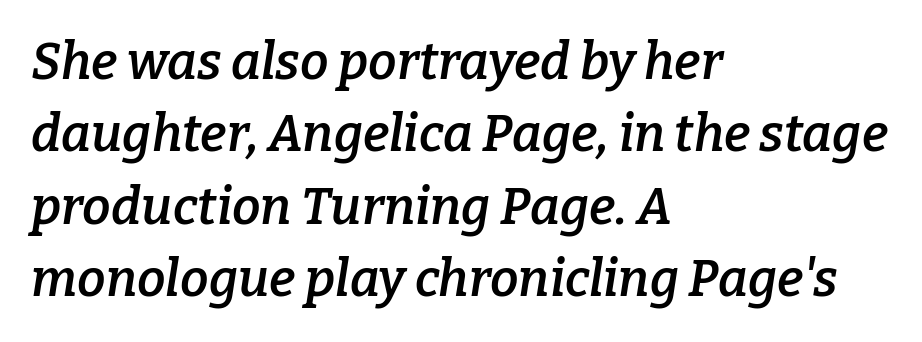
The image shows 51 px semibold serif type, italic (leaning right); set left-aligned, normal line spacing (1.42x), normal letter spacing, not underlined; low stroke contrast and a medium x-height.
